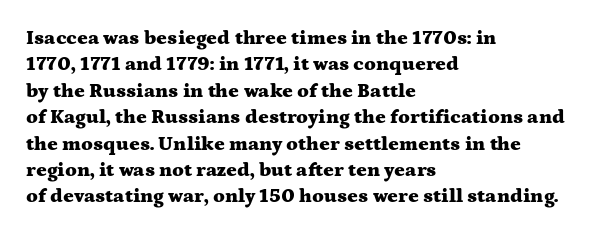
The image shows 20 px bold type, upright; set left-aligned, normal line spacing (1.32x), normal letter spacing, not underlined.
